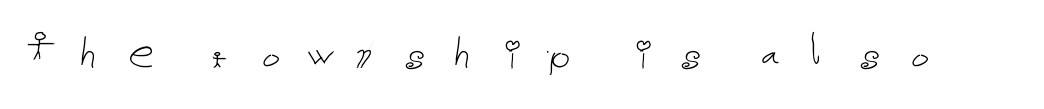
Q: Is the text bold? A: No.
Q: Is the text italic (slanted)? A: No, it is upright.
Q: Is the text underlined? A: No.
Q: Is the spacing between letters normal or unusually wide? A: Unusually wide.
Q: Width (condensed, normal, or wide)? A: Normal.
Q: Stroke contrast? A: Low.
Q: x-height? A: Medium.
